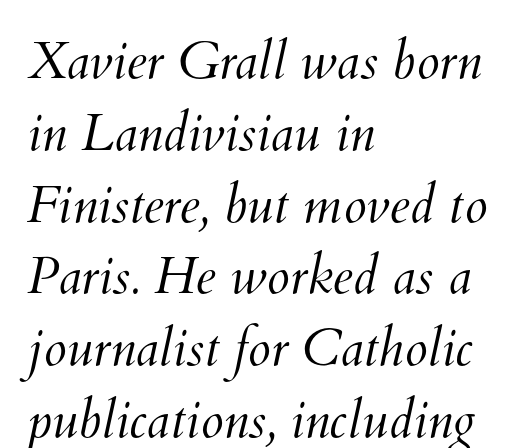
The image shows 52 px light type; set left-aligned, normal line spacing (1.38x), normal letter spacing, not underlined; medium stroke contrast and a small x-height.
